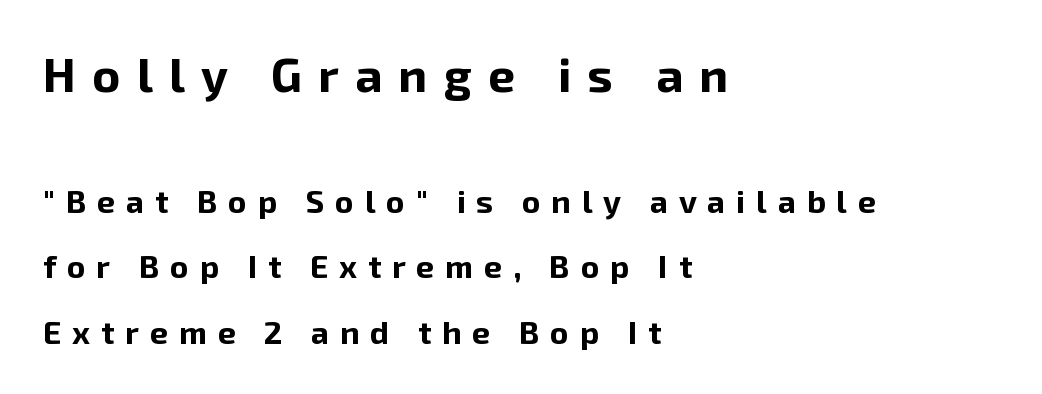
Q: Is the text bold? A: Yes.
Q: Is the text italic (slanted)? A: No, it is upright.
Q: Is the typeface a serif or a sans-serif typeface? A: Sans-serif.
Q: Is the text underlined? A: No.
Q: How is the paragraph aligned? A: Left-aligned.
Q: Is the spacing between letters normal or unusually wide? A: Unusually wide.
Q: Is the spacing between lines tight, normal or loose? A: Loose.
Q: Which block of text is set in a larger size, the first (top) or the second (bottom)? A: The first (top) one.
Q: Width (condensed, normal, or wide)? A: Normal.
Q: Stroke contrast? A: Low.
Q: x-height? A: Medium.
Q: Monospaced? A: No.
